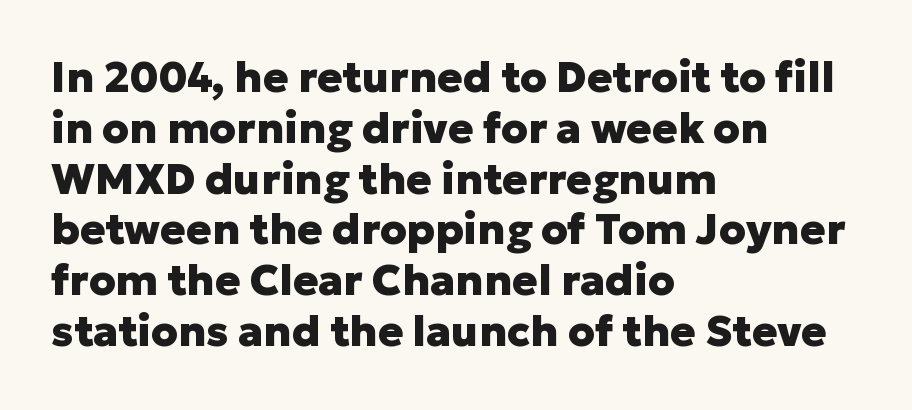
Q: Is the text bold? A: Yes.
Q: Is the text italic (slanted)? A: No, it is upright.
Q: Is the typeface a serif or a sans-serif typeface? A: Sans-serif.
Q: Is the text underlined? A: No.
Q: How is the paragraph aligned? A: Left-aligned.
Q: Is the spacing between letters normal or unusually wide? A: Normal.
Q: Width (condensed, normal, or wide)? A: Normal.
Q: Stroke contrast? A: Low.
Q: x-height? A: Medium.
Q: Monospaced? A: No.
